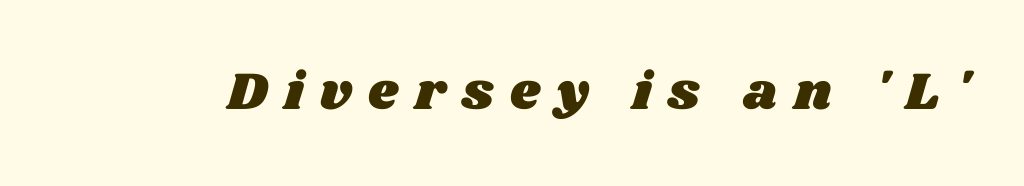
Q: Is the text underlined? A: No.
Q: Is the spacing between letters normal or unusually wide? A: Unusually wide.
Q: Width (condensed, normal, or wide)? A: Wide.
Q: Stroke contrast? A: Medium.
Q: x-height? A: Large.
Q: Monospaced? A: No.
